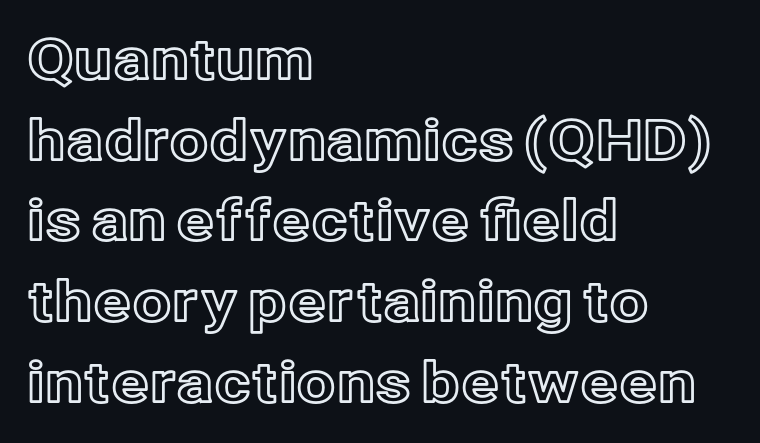
Here the designer chose a conventional face with non-uniform glyph widths. Check the space under the baseline: it is left empty. The type is set solid horizontally, with unmodified tracking. The paragraph shown leans on its left margin. The passage shown stacks its lines at a standard gap.
